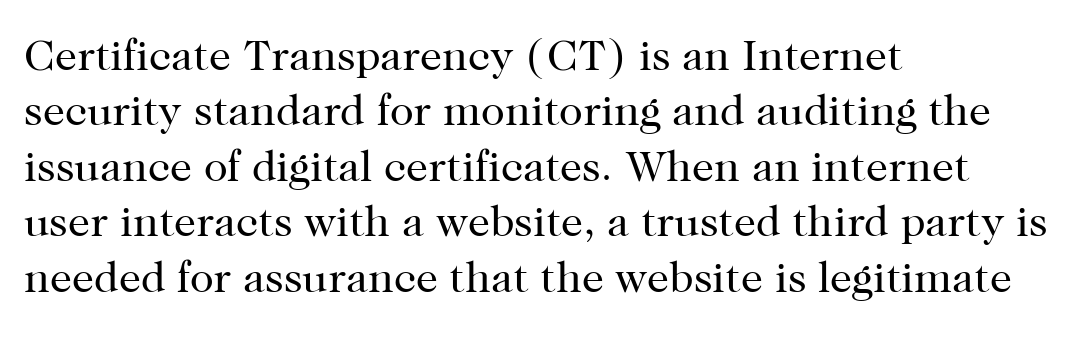
{"serif": "yes", "italic": "no", "bold": "no", "weight": "regular", "width": "normal", "stroke_contrast": "high", "x_height": "medium", "monospaced": "no", "underline": "no", "align": "left", "line_spacing": "normal", "line_spacing_ratio": 1.26, "letter_spacing": "normal", "letter_spacing_em": 0.0, "glyph_px": 44}
